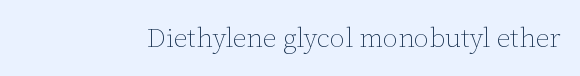
Q: Is the text bold? A: No.
Q: Is the text italic (slanted)? A: No, it is upright.
Q: Is the text underlined? A: No.
Q: Is the spacing between letters normal or unusually wide? A: Normal.
